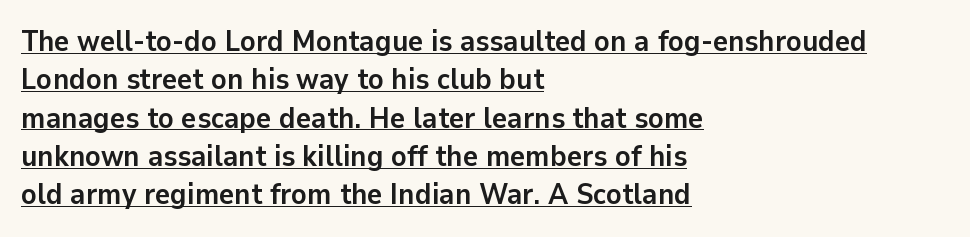
The image shows 29 px semibold sans-serif type, upright; set left-aligned, normal line spacing (1.32x), normal letter spacing, underlined; low stroke contrast and a medium x-height.
